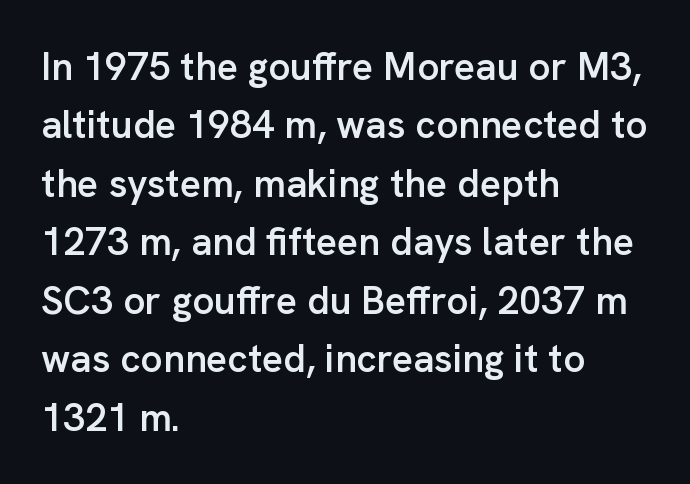
A bit beefed up — I'd call it semibold rather than bold. This sample is left-justified, so line endings fall wherever the words run out. The letters stand upright; this is a roman face. The space between consecutive lines is moderate. No feet cap the strokes, marking this as sans-serif type.
